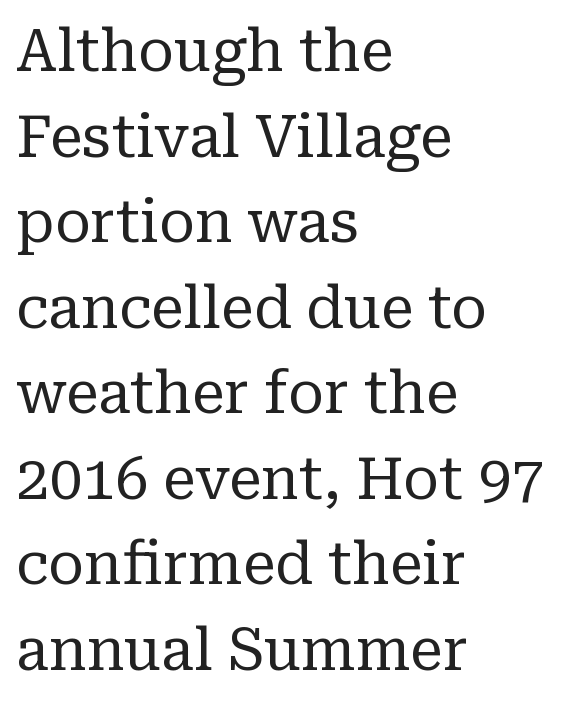
The image shows 59 px regular-weight serif type, upright; set left-aligned, normal line spacing (1.45x), normal letter spacing, not underlined; low stroke contrast and a medium x-height.
